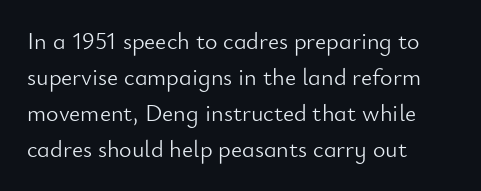
Q: Is the text bold? A: No.
Q: Is the text italic (slanted)? A: No, it is upright.
Q: Is the text underlined? A: No.
Q: How is the paragraph aligned? A: Left-aligned.
Q: Is the spacing between letters normal or unusually wide? A: Normal.
Q: Is the spacing between lines tight, normal or loose? A: Normal.
